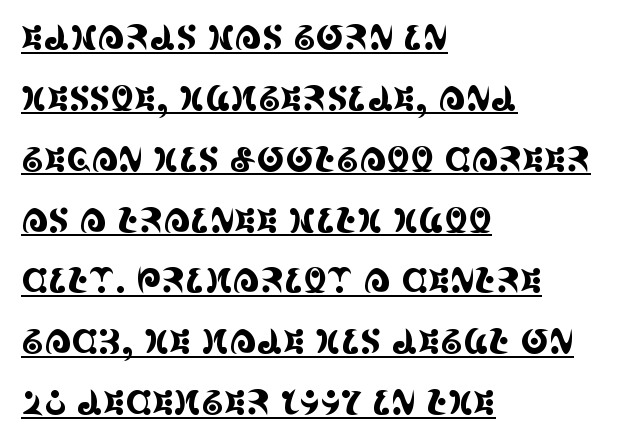
Q: Is the text italic (slanted)? A: No, it is upright.
Q: Is the typeface a serif or a sans-serif typeface? A: Serif.
Q: Is the text underlined? A: Yes.
Q: How is the paragraph aligned? A: Left-aligned.
Q: Is the spacing between letters normal or unusually wide? A: Normal.
Q: Width (condensed, normal, or wide)? A: Condensed.
Q: x-height? A: Large.
Q: Monospaced? A: No.
